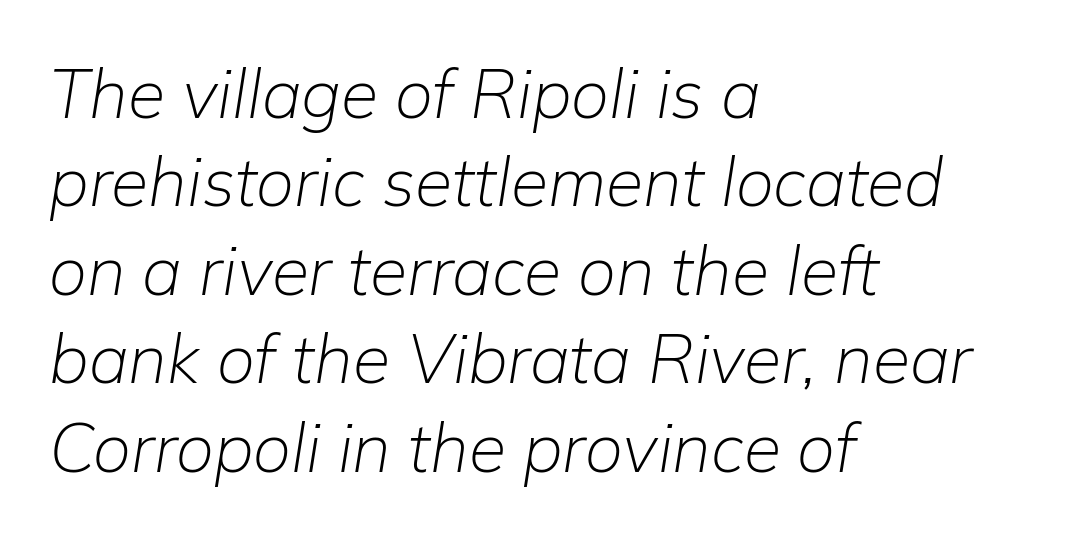
{"italic": "yes", "lean": "right", "slant_degrees": 9, "bold": "no", "weight": "light", "width": "normal", "stroke_contrast": "low", "x_height": "medium", "monospaced": "no", "underline": "no", "align": "left", "line_spacing": "normal", "line_spacing_ratio": 1.3, "letter_spacing": "normal", "letter_spacing_em": 0.0, "glyph_px": 68}
